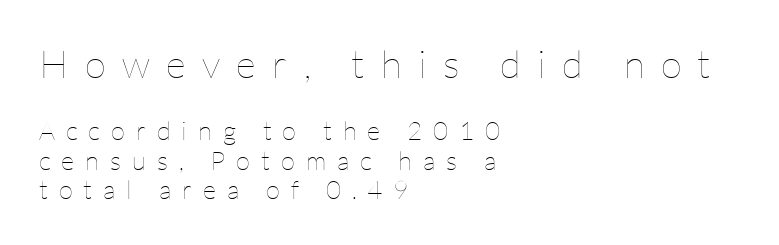
{"italic": "no", "bold": "no", "weight": "thin", "width": "normal", "stroke_contrast": "low", "x_height": "medium", "monospaced": "no", "underline": "no", "align": "left", "line_spacing": "tight", "line_spacing_ratio": 1.13, "letter_spacing": "wide", "letter_spacing_em": 0.42, "larger_block": "first", "size_ratio": 1.5, "glyph_px": 39}
